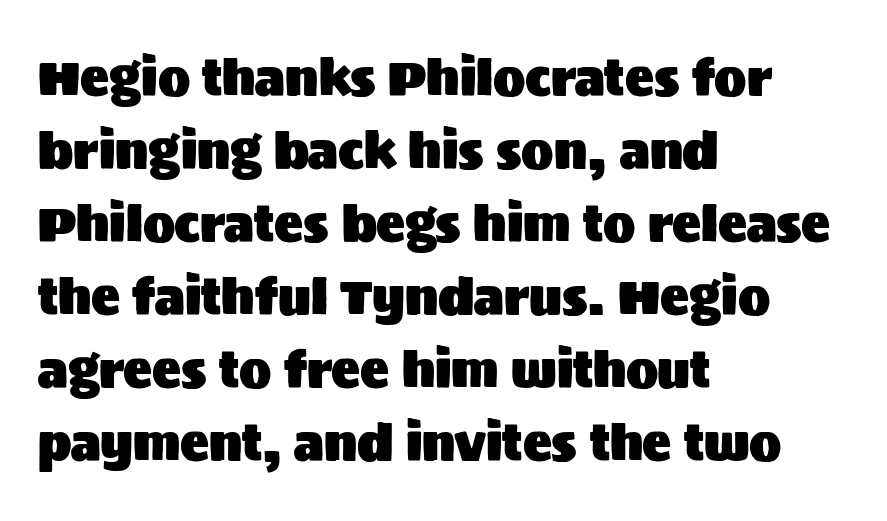
Q: Is the text italic (slanted)? A: No, it is upright.
Q: Is the typeface a serif or a sans-serif typeface? A: Sans-serif.
Q: Is the text underlined? A: No.
Q: How is the paragraph aligned? A: Left-aligned.
Q: Is the spacing between letters normal or unusually wide? A: Normal.
Q: Is the spacing between lines tight, normal or loose? A: Normal.
Q: Width (condensed, normal, or wide)? A: Normal.
Q: Stroke contrast? A: Medium.
Q: x-height? A: Large.
Q: Monospaced? A: No.
